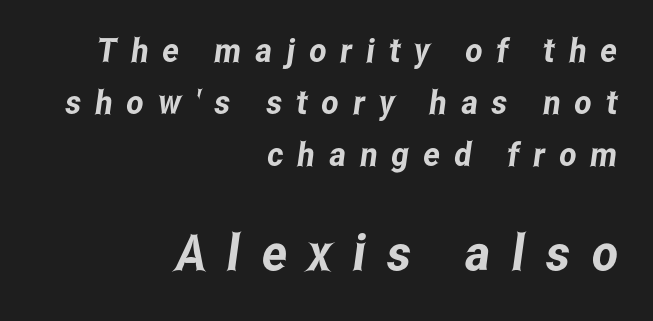
{"serif": "no", "width": "condensed", "stroke_contrast": "low", "x_height": "medium", "monospaced": "no", "underline": "no", "align": "right", "line_spacing": "normal", "line_spacing_ratio": 1.57, "letter_spacing": "wide", "letter_spacing_em": 0.43, "larger_block": "second", "size_ratio": 1.52, "glyph_px": 50}
